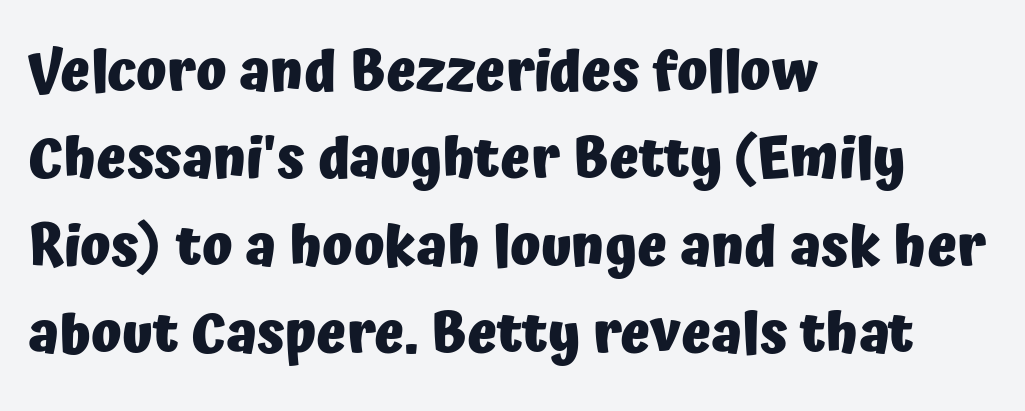
Check where the strokes stop: nothing finishes them off — pure sans. The rendering keeps characters at their native spacing. Is this a fixed-width face? No — the glyphs have proportional, varying widths. Notice how the passage keeps a crisp vertical edge on the left only.
